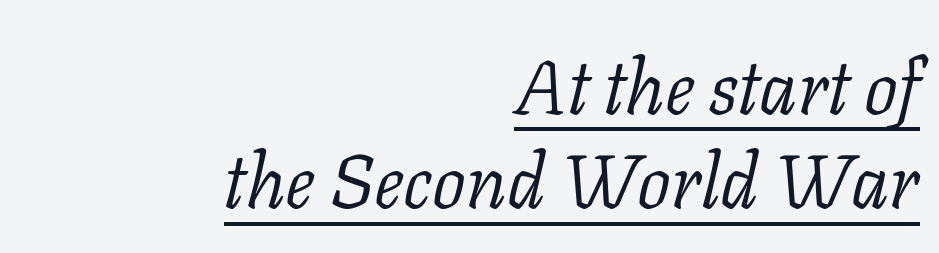
Q: Is the text bold? A: No.
Q: Is the text italic (slanted)? A: Yes, it leans right by about 11 degrees.
Q: Is the typeface a serif or a sans-serif typeface? A: Serif.
Q: Is the text underlined? A: Yes.
Q: How is the paragraph aligned? A: Right-aligned.
Q: Is the spacing between letters normal or unusually wide? A: Normal.
Q: Is the spacing between lines tight, normal or loose? A: Normal.
Q: Width (condensed, normal, or wide)? A: Normal.
Q: Stroke contrast? A: Low.
Q: x-height? A: Medium.
Q: Monospaced? A: No.
